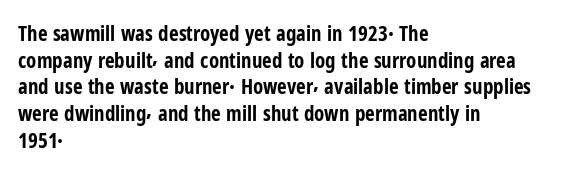
The image shows 21 px bold type, upright; set left-aligned, normal line spacing (1.27x), normal letter spacing, not underlined.
